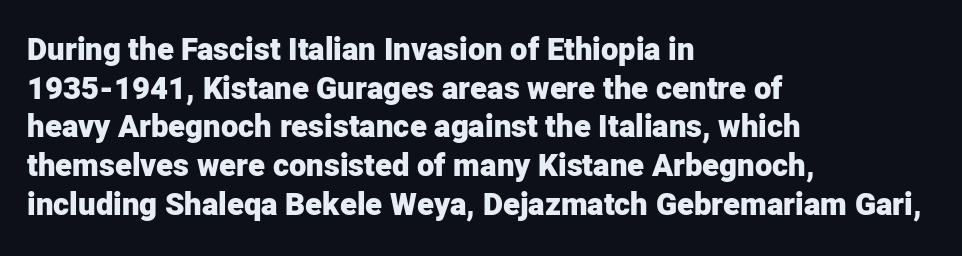
Q: Is the text bold? A: Yes.
Q: Is the text italic (slanted)? A: No, it is upright.
Q: Is the typeface a serif or a sans-serif typeface? A: Sans-serif.
Q: Is the text underlined? A: No.
Q: How is the paragraph aligned? A: Left-aligned.
Q: Is the spacing between letters normal or unusually wide? A: Normal.
Q: Is the spacing between lines tight, normal or loose? A: Normal.
Q: Width (condensed, normal, or wide)? A: Normal.
Q: Stroke contrast? A: Low.
Q: x-height? A: Medium.
Q: Monospaced? A: No.
